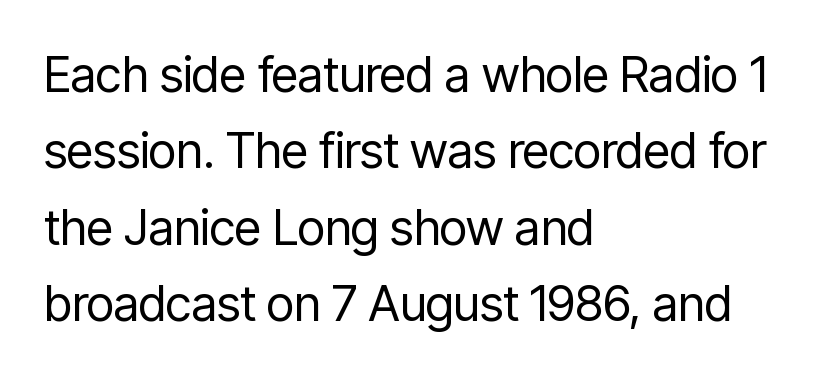
The lettering holds an erect, upright posture throughout. This rendering employs a face without finishing strokes, i.e., a sans-serif. The space between consecutive lines is moderate. This rendering uses left alignment, leaving the right contour irregular. Is the type heavy? It reads as light-to-regular instead. The horizontal fit of the characters is conventional and even.
